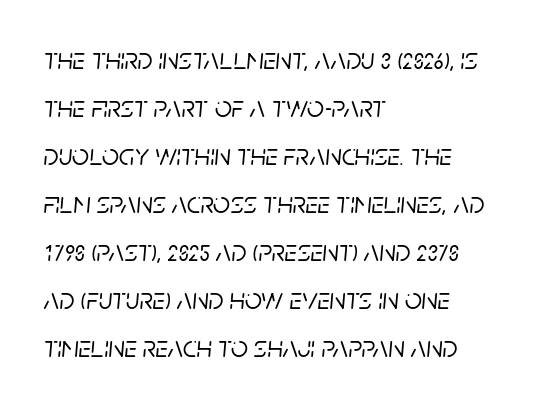
The image shows 30 px text type, italic (leaning right); set left-aligned, normal line spacing (1.6x), normal letter spacing, not underlined; low stroke contrast and a large x-height.
